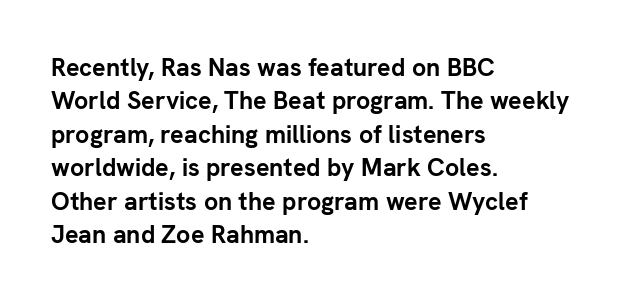
{"italic": "no", "bold": "yes", "underline": "no", "align": "left", "line_spacing": "normal", "line_spacing_ratio": 1.34, "letter_spacing": "normal", "letter_spacing_em": 0.0, "glyph_px": 25}
